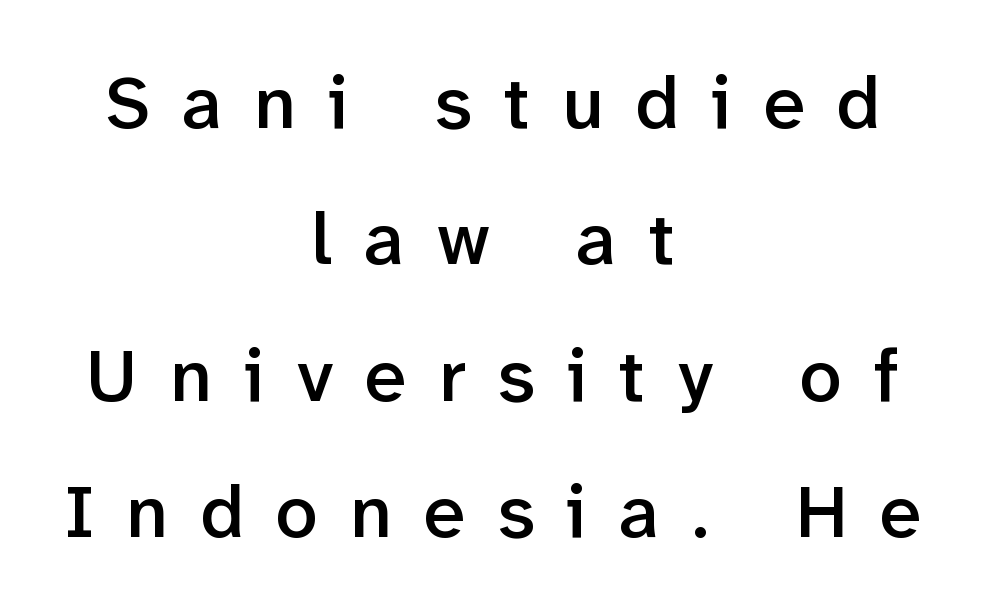
The image shows 75 px semibold sans-serif type, upright; set centered, line spacing 1.82x, unusually wide letter spacing (+0.43 em), not underlined; low stroke contrast and a medium x-height.
